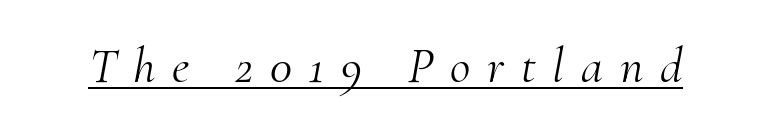
The image shows 50 px light serif type, italic (leaning right); set unusually wide letter spacing (+0.34 em), underlined; medium stroke contrast and a small x-height.
